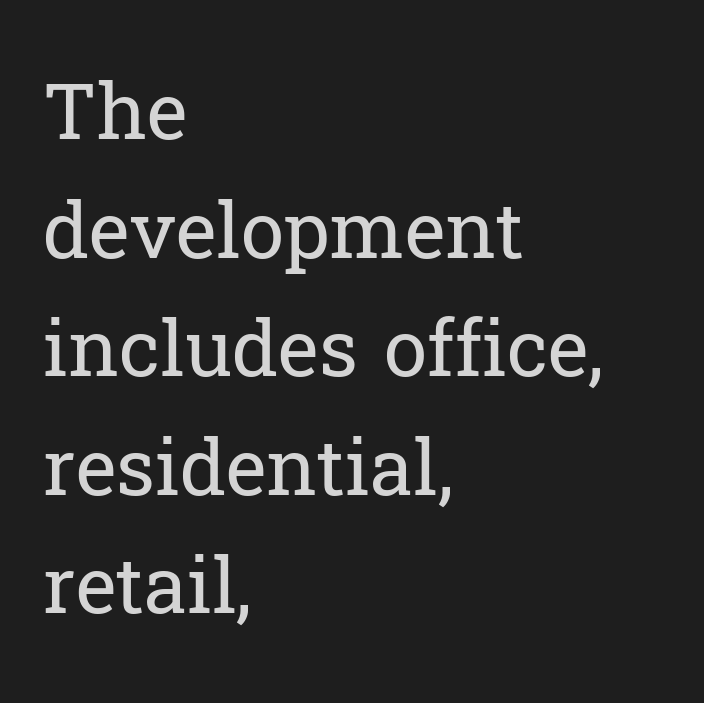
Q: Is the text bold? A: No.
Q: Is the text italic (slanted)? A: No, it is upright.
Q: Is the typeface a serif or a sans-serif typeface? A: Serif.
Q: Is the text underlined? A: No.
Q: How is the paragraph aligned? A: Left-aligned.
Q: Is the spacing between letters normal or unusually wide? A: Normal.
Q: Is the spacing between lines tight, normal or loose? A: Normal.
Q: Width (condensed, normal, or wide)? A: Normal.
Q: Stroke contrast? A: Low.
Q: x-height? A: Medium.
Q: Monospaced? A: No.
